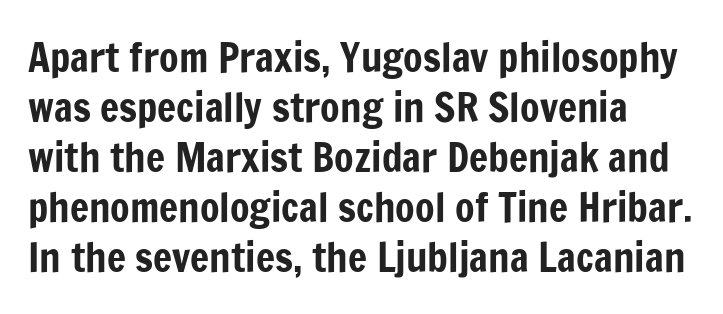
The image shows 40 px condensed sans-serif type, upright; set left-aligned, normal line spacing (1.25x), normal letter spacing, not underlined; low stroke contrast and a medium x-height.
